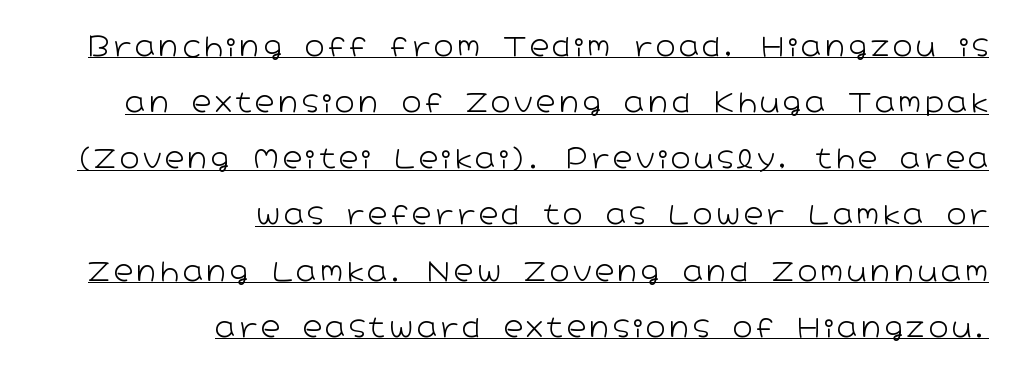
{"italic": "no", "bold": "no", "underline": "yes", "align": "right", "line_spacing": "loose", "line_spacing_ratio": 2.08, "glyph_px": 27}
